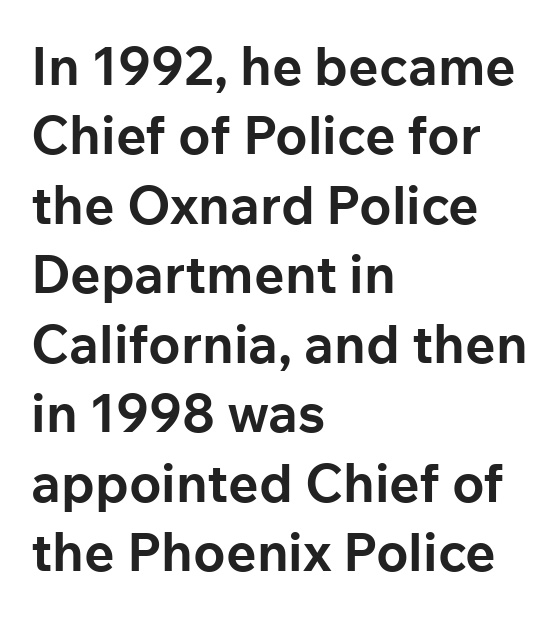
The image shows 53 px bold sans-serif type, upright; set left-aligned, normal line spacing (1.31x), normal letter spacing, not underlined; low stroke contrast and a medium x-height.
